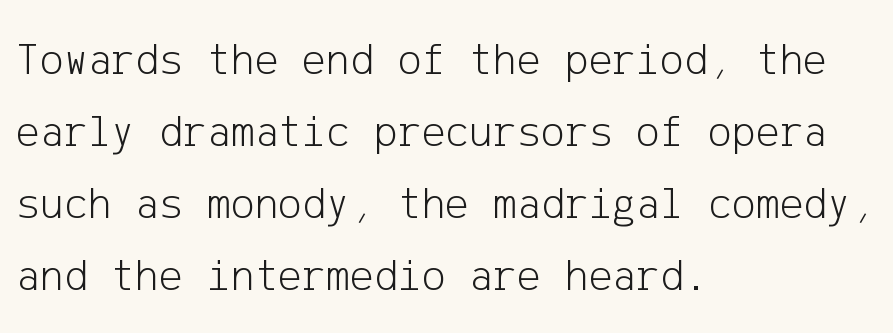
{"serif": "no", "italic": "no", "bold": "no", "weight": "light", "width": "normal", "stroke_contrast": "low", "x_height": "medium", "underline": "no", "align": "left", "line_spacing": "normal", "line_spacing_ratio": 1.6, "letter_spacing": "normal", "letter_spacing_em": 0.0, "glyph_px": 45}
